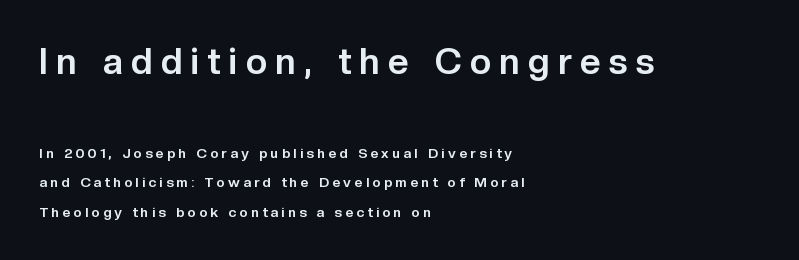
{"serif": "no", "italic": "no", "bold": "yes", "weight": "bold", "width": "normal", "stroke_contrast": "low", "x_height": "medium", "monospaced": "no", "underline": "no", "align": "left", "line_spacing": "loose", "line_spacing_ratio": 2.11, "letter_spacing": "wide", "letter_spacing_em": 0.24, "larger_block": "first", "size_ratio": 2.57, "glyph_px": 36}
